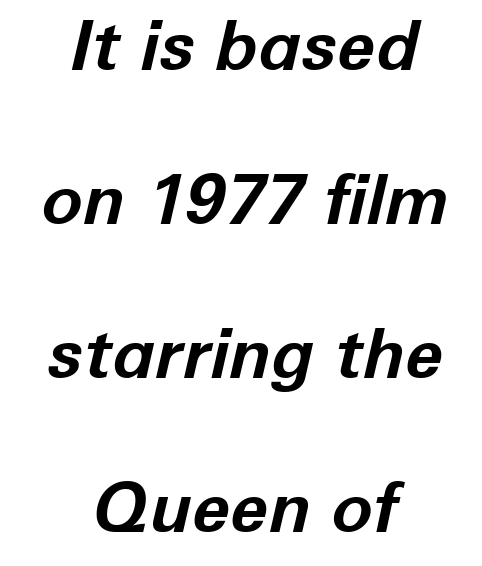
The image shows 69 px bold type, italic (leaning right); set centered, loose line spacing (2.23x), normal letter spacing, not underlined; low stroke contrast and a medium x-height.
